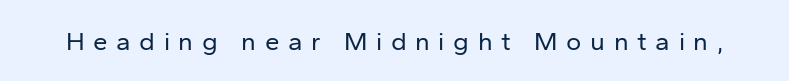
{"italic": "no", "bold": "no", "underline": "no", "letter_spacing": "wide", "letter_spacing_em": 0.33, "glyph_px": 26}
